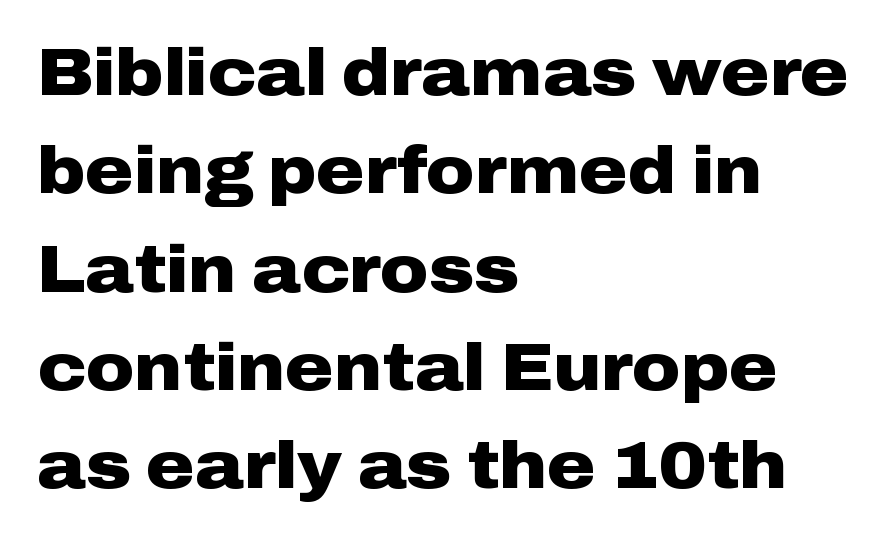
{"serif": "no", "italic": "no", "bold": "yes", "weight": "heavy", "width": "wide", "stroke_contrast": "low", "x_height": "medium", "monospaced": "no", "underline": "no", "align": "left", "line_spacing": "normal", "line_spacing_ratio": 1.49, "letter_spacing": "normal", "letter_spacing_em": 0.0, "glyph_px": 66}
